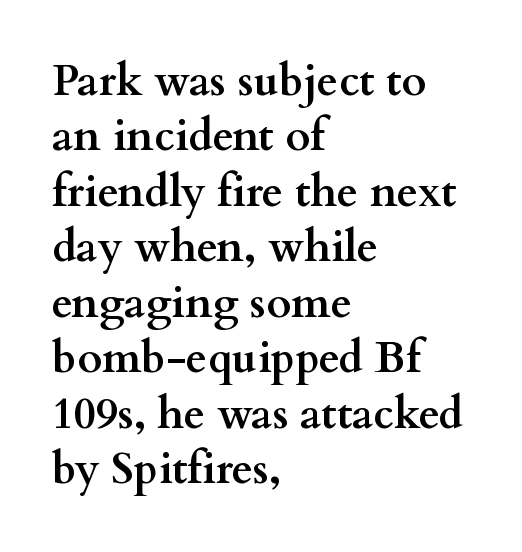
Q: Is the text bold? A: Yes.
Q: Is the text italic (slanted)? A: No, it is upright.
Q: Is the typeface a serif or a sans-serif typeface? A: Serif.
Q: Is the text underlined? A: No.
Q: How is the paragraph aligned? A: Left-aligned.
Q: Is the spacing between letters normal or unusually wide? A: Normal.
Q: Is the spacing between lines tight, normal or loose? A: Normal.
Q: Width (condensed, normal, or wide)? A: Wide.
Q: Stroke contrast? A: Medium.
Q: x-height? A: Small.
Q: Monospaced? A: No.
